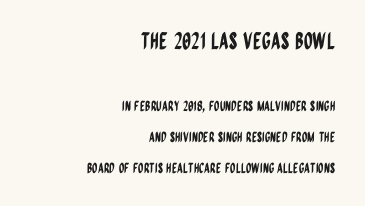
Q: Is the text italic (slanted)? A: No, it is upright.
Q: Is the text underlined? A: No.
Q: How is the paragraph aligned? A: Right-aligned.
Q: Is the spacing between letters normal or unusually wide? A: Normal.
Q: Is the spacing between lines tight, normal or loose? A: Loose.
Q: Which block of text is set in a larger size, the first (top) or the second (bottom)? A: The first (top) one.
